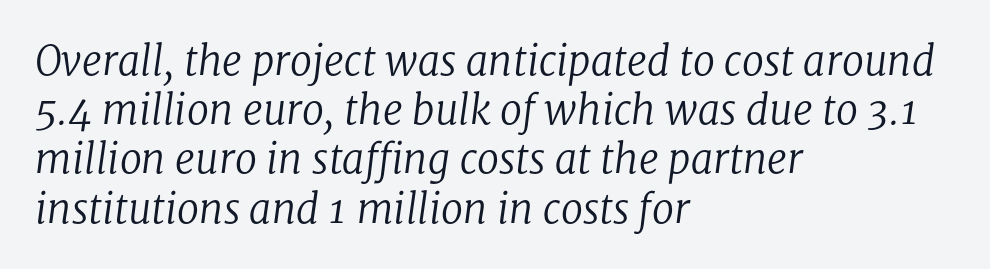
Note the varied advance widths — an 'i' is clearly narrower than an 'm'. The foot of each line stays bare and open. Alignment: flush left. In terms of letterform style, serifs are clearly present.
